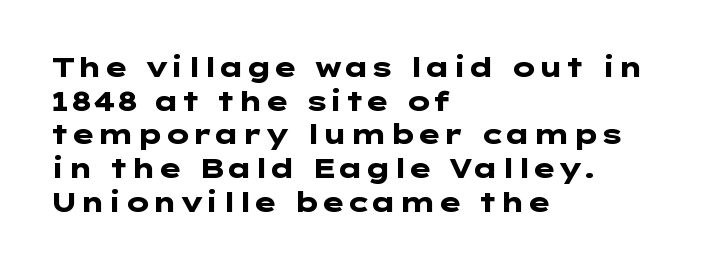
The image shows 27 px bold type, upright; set left-aligned, normal line spacing (1.25x), normal letter spacing, not underlined.
